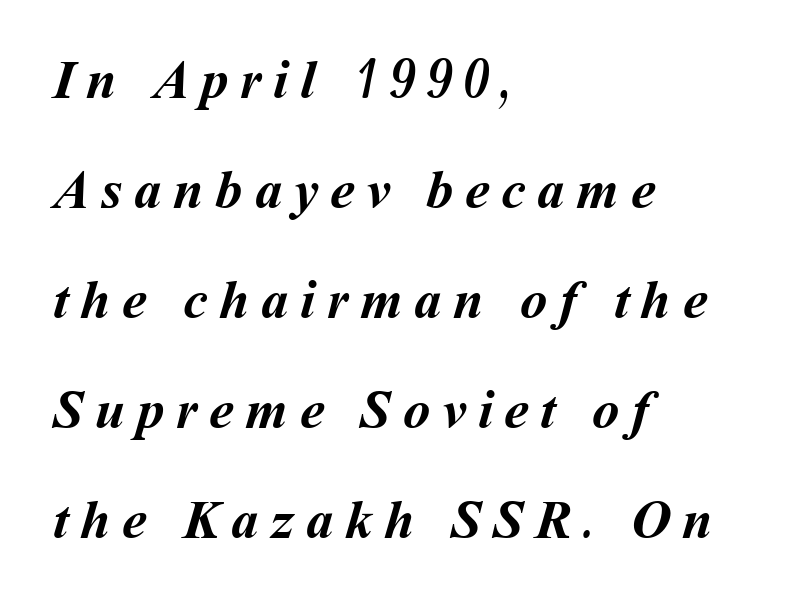
{"bold": "yes", "weight": "semibold", "width": "normal", "stroke_contrast": "medium", "x_height": "medium", "monospaced": "no", "underline": "no", "align": "left", "line_spacing": "loose", "line_spacing_ratio": 2.0, "letter_spacing": "wide", "letter_spacing_em": 0.21, "glyph_px": 55}
